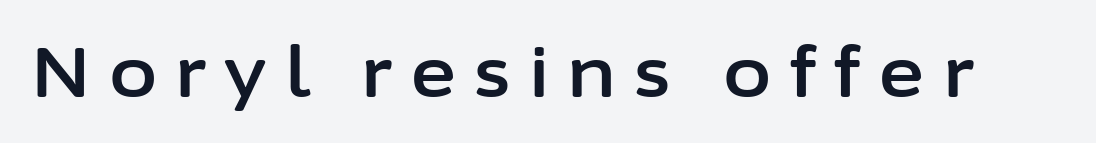
Q: Is the text italic (slanted)? A: No, it is upright.
Q: Is the typeface a serif or a sans-serif typeface? A: Sans-serif.
Q: Is the text underlined? A: No.
Q: Is the spacing between letters normal or unusually wide? A: Unusually wide.
Q: Width (condensed, normal, or wide)? A: Normal.
Q: Stroke contrast? A: Low.
Q: x-height? A: Medium.
Q: Monospaced? A: No.
